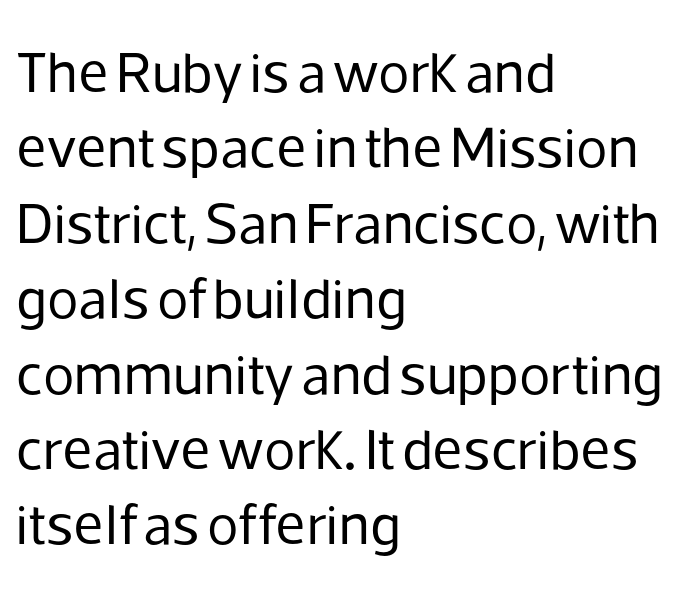
{"serif": "no", "italic": "no", "bold": "no", "weight": "regular", "width": "normal", "stroke_contrast": "low", "x_height": "medium", "monospaced": "no", "underline": "no", "align": "left", "line_spacing": "normal", "line_spacing_ratio": 1.3, "letter_spacing": "normal", "letter_spacing_em": 0.0, "glyph_px": 58}
